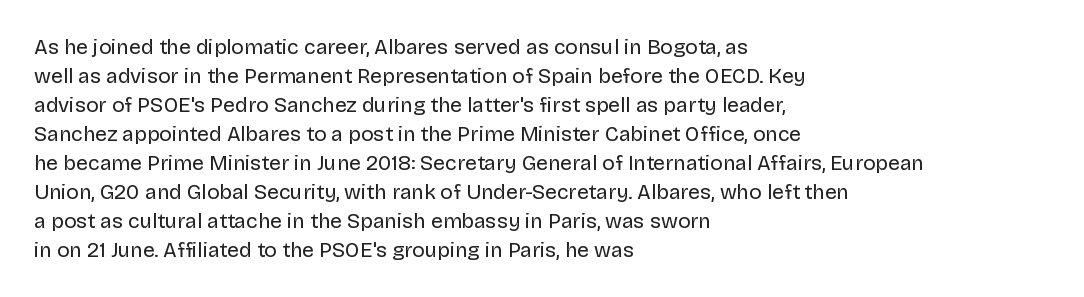
{"italic": "no", "bold": "no", "underline": "no", "align": "left", "line_spacing": "normal", "line_spacing_ratio": 1.38, "letter_spacing": "normal", "letter_spacing_em": 0.0, "glyph_px": 21}
